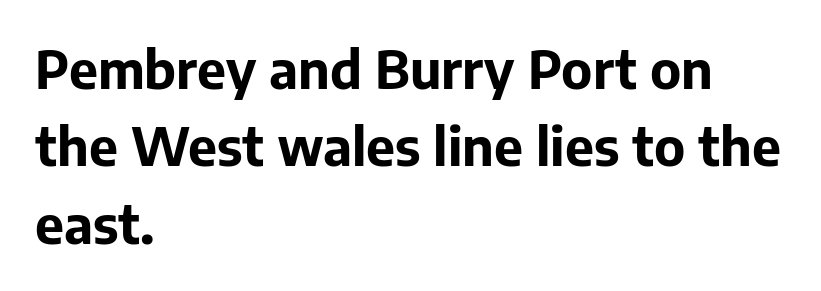
Reading down the block, your eye returns to a fixed left position each line. These lines are rendered in a variable-pitch font. Weight: bold. Short note: letters normally spaced.
